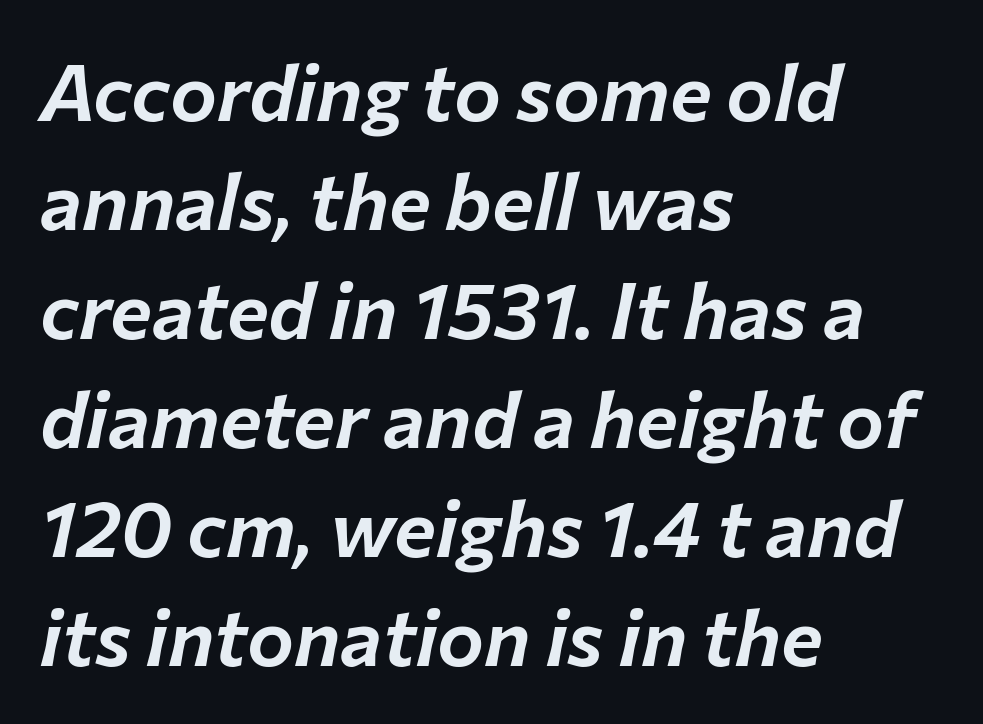
Leftover space on each line is placed entirely after the last word. This is oblique type, the kind used for emphasis or titles. Underline: absent. A typesetter would call this proportional, since set widths differ per character.
